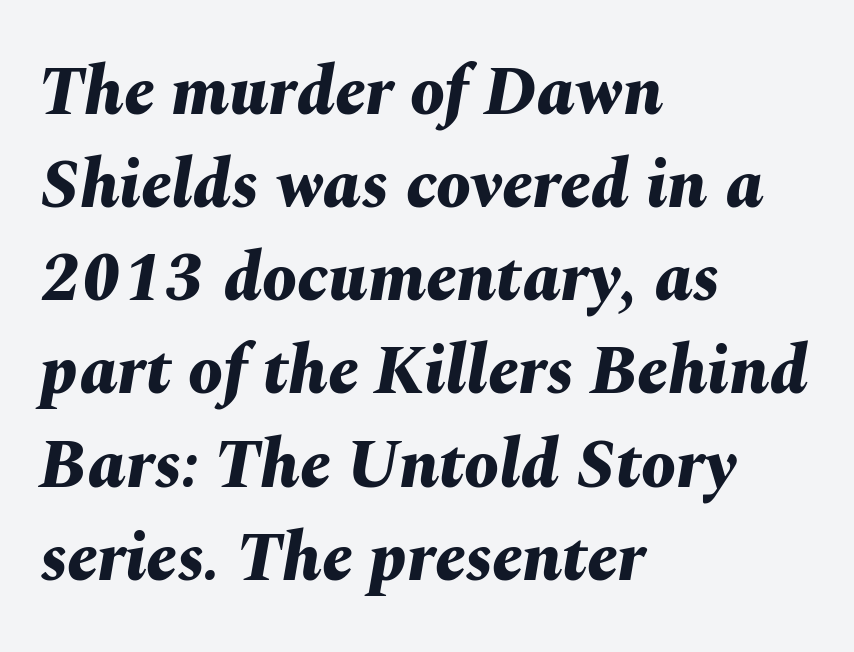
{"italic": "yes", "lean": "right", "slant_degrees": 10, "bold": "yes", "weight": "bold", "width": "normal", "stroke_contrast": "medium", "x_height": "medium", "monospaced": "no", "underline": "no", "align": "left", "line_spacing": "normal", "line_spacing_ratio": 1.35, "letter_spacing": "normal", "letter_spacing_em": 0.0, "glyph_px": 69}
